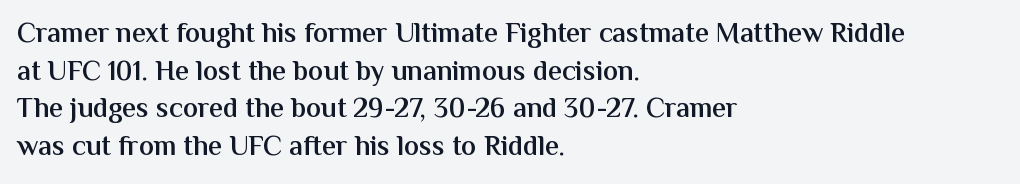
Students, observe: this is what conventionally led text looks like. Check under the words: just untouched page. The face used here is proportionally spaced, like ordinary book or web type. A typesetter would call this zero additional tracking. Is this a sans? Yes — the strokes have no serifs. Weight check: semibold — heavier than regular, not quite bold.
